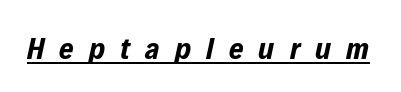
{"italic": "yes", "lean": "right", "slant_degrees": 12, "bold": "yes", "weight": "bold", "width": "condensed", "stroke_contrast": "low", "x_height": "medium", "monospaced": "no", "underline": "yes", "letter_spacing": "wide", "letter_spacing_em": 0.49, "glyph_px": 31}
